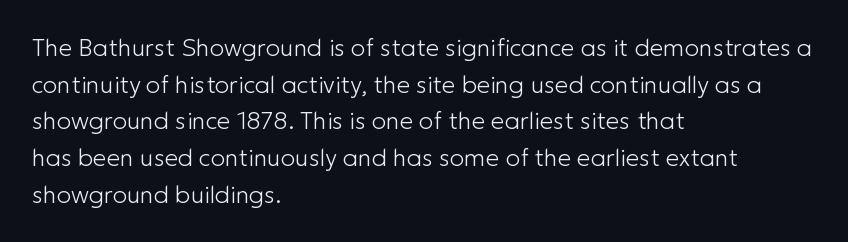
Q: Is the text bold? A: No.
Q: Is the text italic (slanted)? A: No, it is upright.
Q: Is the text underlined? A: No.
Q: How is the paragraph aligned? A: Left-aligned.
Q: Is the spacing between letters normal or unusually wide? A: Normal.
Q: Is the spacing between lines tight, normal or loose? A: Normal.
